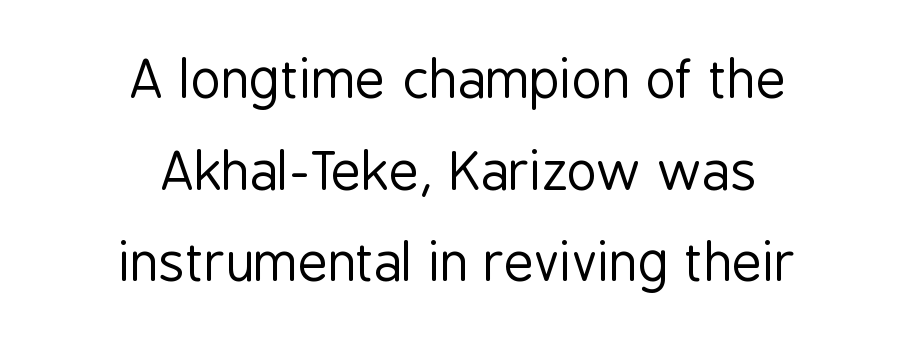
Q: Is the text bold? A: No.
Q: Is the text italic (slanted)? A: No, it is upright.
Q: Is the typeface a serif or a sans-serif typeface? A: Sans-serif.
Q: Is the text underlined? A: No.
Q: How is the paragraph aligned? A: Centered.
Q: Is the spacing between letters normal or unusually wide? A: Normal.
Q: Width (condensed, normal, or wide)? A: Condensed.
Q: Stroke contrast? A: Low.
Q: x-height? A: Medium.
Q: Monospaced? A: No.
